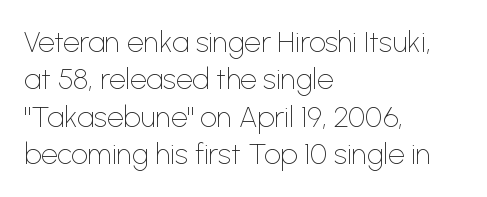
Q: Is the text bold? A: No.
Q: Is the text italic (slanted)? A: No, it is upright.
Q: Is the typeface a serif or a sans-serif typeface? A: Sans-serif.
Q: Is the text underlined? A: No.
Q: How is the paragraph aligned? A: Left-aligned.
Q: Is the spacing between letters normal or unusually wide? A: Normal.
Q: Is the spacing between lines tight, normal or loose? A: Normal.
Q: Width (condensed, normal, or wide)? A: Normal.
Q: Stroke contrast? A: Low.
Q: x-height? A: Medium.
Q: Monospaced? A: No.
